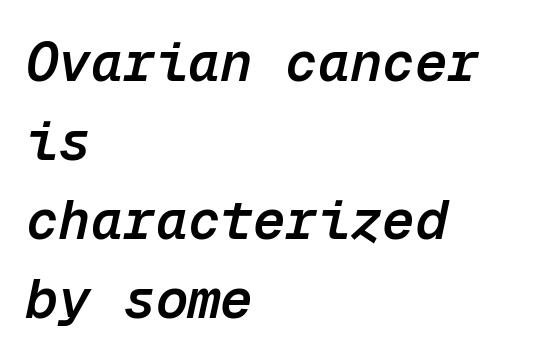
Q: Is the text bold? A: Semi-bold.
Q: Is the text italic (slanted)? A: Yes, it leans right by about 12 degrees.
Q: Is the text underlined? A: No.
Q: How is the paragraph aligned? A: Left-aligned.
Q: Is the spacing between letters normal or unusually wide? A: Normal.
Q: Is the spacing between lines tight, normal or loose? A: Normal.
Q: Width (condensed, normal, or wide)? A: Normal.
Q: Stroke contrast? A: Low.
Q: x-height? A: Medium.
Q: Monospaced? A: Yes.
